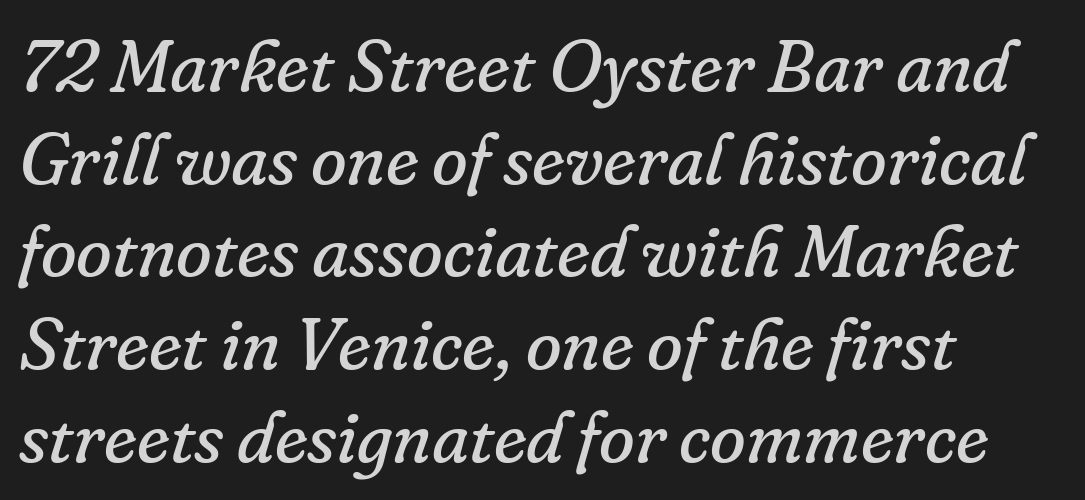
{"serif": "yes", "italic": "yes", "lean": "right", "slant_degrees": 16, "bold": "no", "weight": "regular", "width": "normal", "stroke_contrast": "low", "x_height": "small", "monospaced": "no", "underline": "no", "align": "left", "line_spacing": "normal", "line_spacing_ratio": 1.27, "letter_spacing": "normal", "letter_spacing_em": 0.0, "glyph_px": 73}
